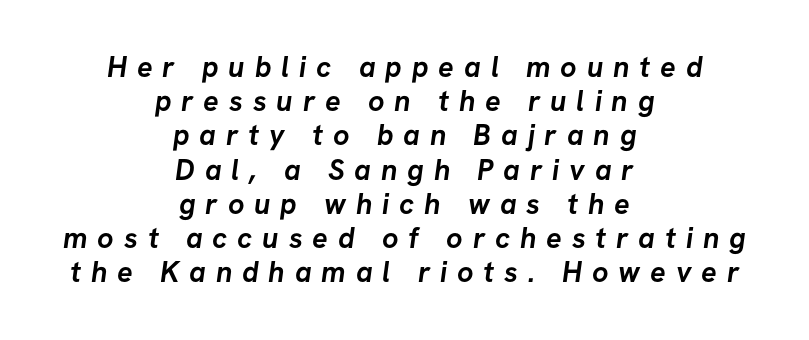
{"serif": "no", "bold": "yes", "weight": "semibold", "width": "normal", "stroke_contrast": "low", "x_height": "medium", "monospaced": "no", "underline": "no", "align": "center", "line_spacing_ratio": 1.18, "letter_spacing": "wide", "letter_spacing_em": 0.34, "glyph_px": 29}
